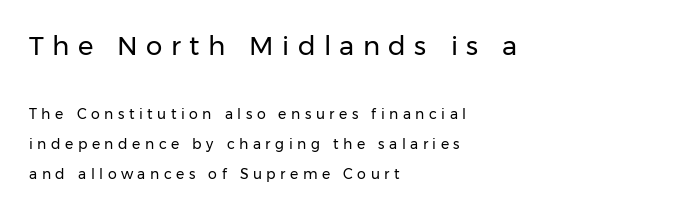
Quick note: not italic, upright. Weight: not bold — regular or lighter. What stands out about the letter spacing? Its width — letters are far apart. Loosely led — the rows are spread out. Reading down the block, your eye returns to a fixed left position each line.
